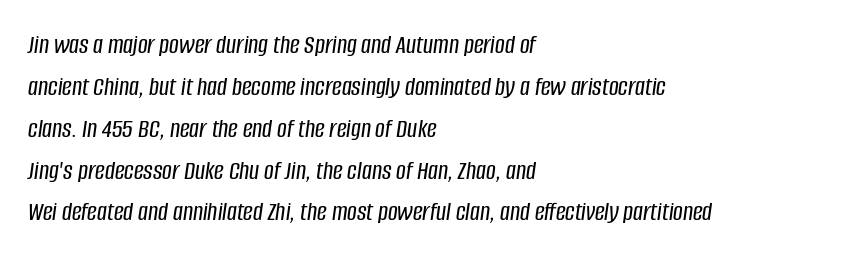
The image shows 27 px text type, italic (leaning right); set left-aligned, normal line spacing (1.55x), normal letter spacing, not underlined.
